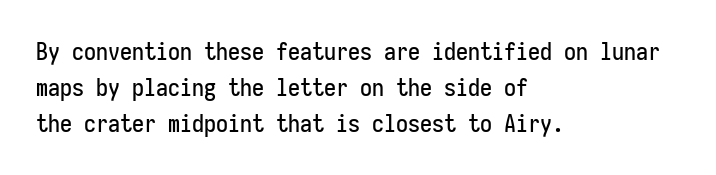
{"italic": "no", "underline": "no", "align": "left", "line_spacing": "normal", "line_spacing_ratio": 1.5, "letter_spacing": "normal", "letter_spacing_em": 0.0, "glyph_px": 24}
